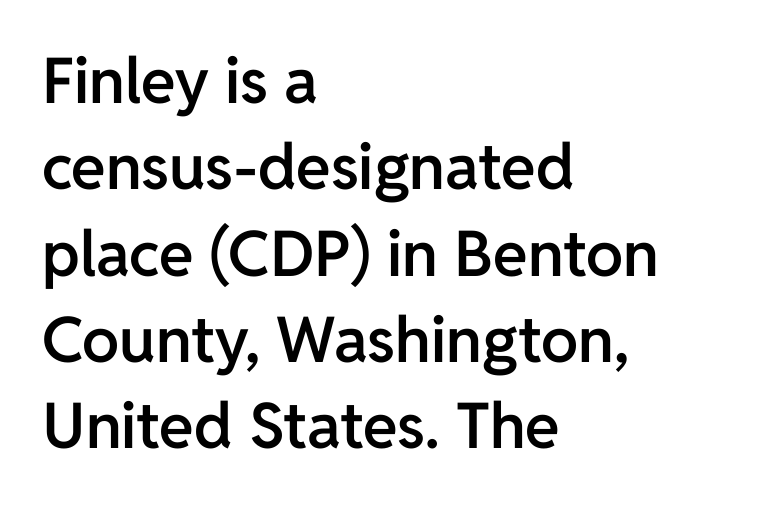
Short and long lines alike share a common starting point at left. Characters remain perfectly vertical along every line. Varying glyph widths throughout — classic text-font behaviour. Anything drawn beneath the words? Only blank space.
